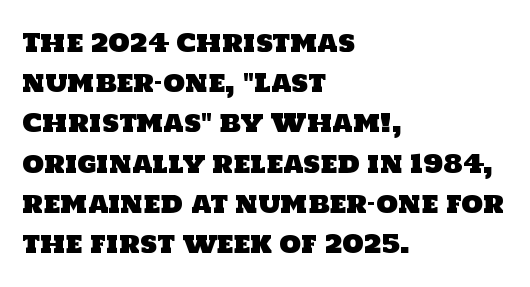
{"underline": "no", "align": "left", "line_spacing": "normal", "line_spacing_ratio": 1.61, "letter_spacing": "normal", "letter_spacing_em": 0.0, "glyph_px": 25}
